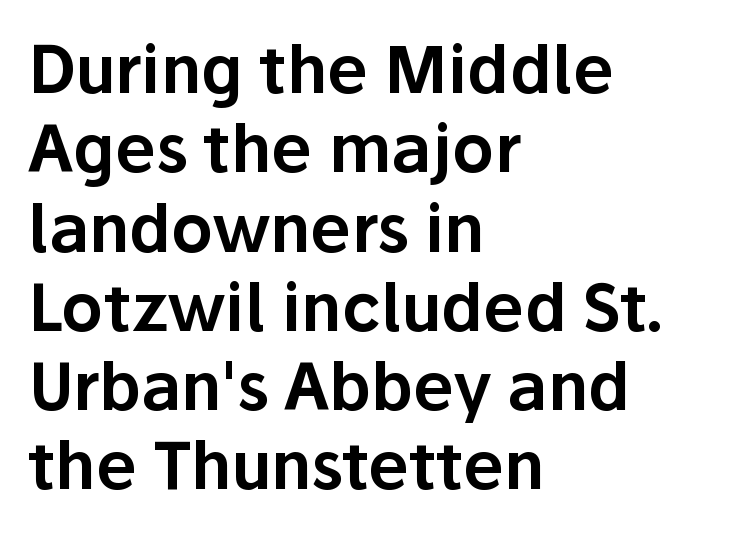
Q: Is the text italic (slanted)? A: No, it is upright.
Q: Is the typeface a serif or a sans-serif typeface? A: Sans-serif.
Q: Is the text underlined? A: No.
Q: How is the paragraph aligned? A: Left-aligned.
Q: Is the spacing between letters normal or unusually wide? A: Normal.
Q: Width (condensed, normal, or wide)? A: Normal.
Q: Stroke contrast? A: Low.
Q: x-height? A: Medium.
Q: Monospaced? A: No.
